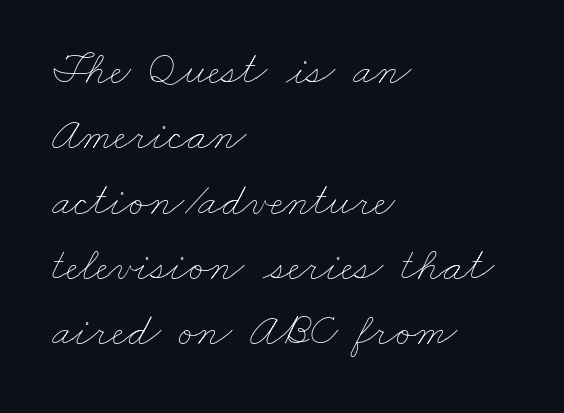
{"bold": "no", "weight": "thin", "width": "wide", "stroke_contrast": "low", "x_height": "small", "monospaced": "no", "underline": "no", "align": "left", "line_spacing": "normal", "line_spacing_ratio": 1.42, "letter_spacing": "normal", "letter_spacing_em": 0.0, "glyph_px": 46}
